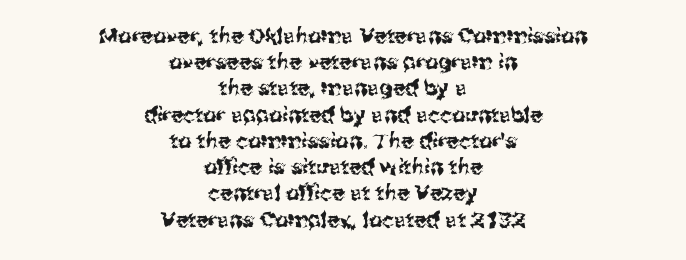
Honestly, the row spacing looks completely unremarkable. Designer's note — italics off, roman on. In CSS terms this would be text-align: center. Any mark beneath the type? The region is blank. The face used here is rendered with its standard letterfit.
